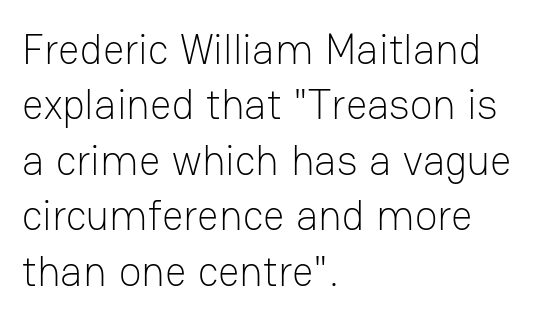
Q: Is the text bold? A: No.
Q: Is the text italic (slanted)? A: No, it is upright.
Q: Is the typeface a serif or a sans-serif typeface? A: Sans-serif.
Q: Is the text underlined? A: No.
Q: How is the paragraph aligned? A: Left-aligned.
Q: Is the spacing between letters normal or unusually wide? A: Normal.
Q: Is the spacing between lines tight, normal or loose? A: Normal.
Q: Width (condensed, normal, or wide)? A: Normal.
Q: Stroke contrast? A: Low.
Q: x-height? A: Medium.
Q: Monospaced? A: No.
